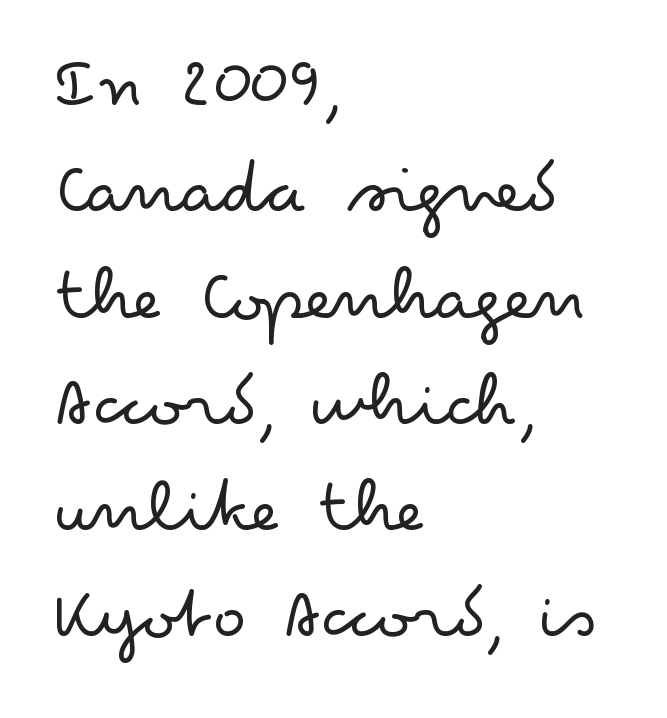
Q: Is the text bold? A: No.
Q: Is the text italic (slanted)? A: No, it is upright.
Q: Is the typeface a serif or a sans-serif typeface? A: Sans-serif.
Q: Is the text underlined? A: No.
Q: How is the paragraph aligned? A: Left-aligned.
Q: Is the spacing between letters normal or unusually wide? A: Normal.
Q: Is the spacing between lines tight, normal or loose? A: Normal.
Q: Width (condensed, normal, or wide)? A: Wide.
Q: Stroke contrast? A: Low.
Q: x-height? A: Small.
Q: Monospaced? A: No.
